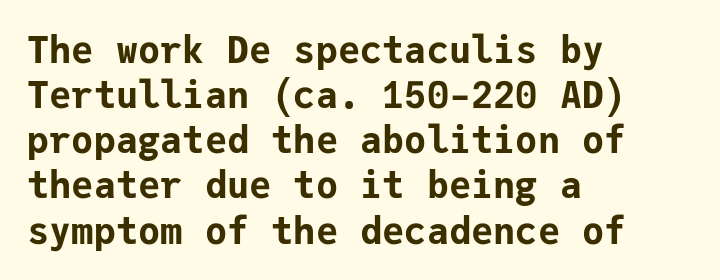
Letter spacing: default. The letters stand upright; this is a roman face. Summary of weight: heavy, a full bold. The setting favours the left margin, as ordinary paragraphs usually do. Quick note: underline off.
